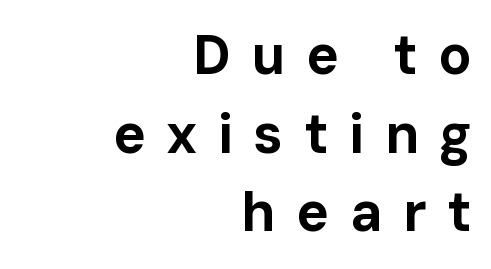
The image shows 55 px bold sans-serif type, upright; set right-aligned, normal line spacing (1.43x), unusually wide letter spacing (+0.37 em), not underlined; low stroke contrast and a medium x-height.
